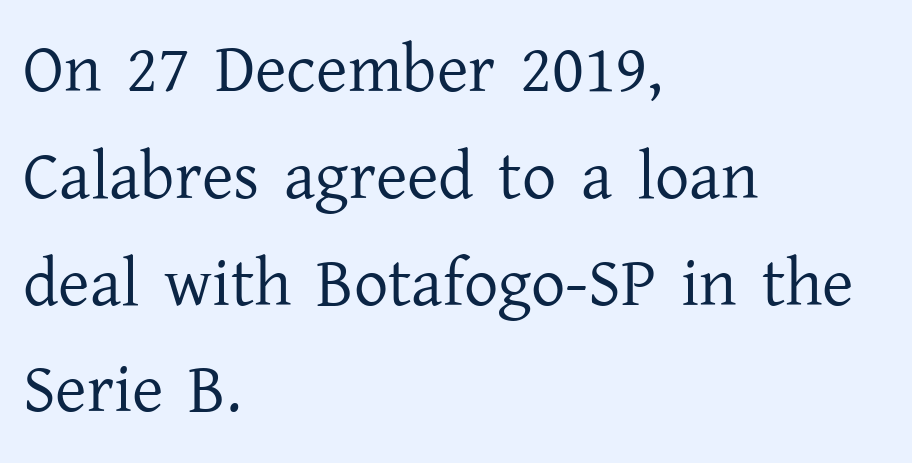
Line starts are locked; line ends wander. This is serif lettering, the kind often seen in printed books. These lines sit exactly where default settings would place them. Between one letter and the next there's only the usual sliver of space. Nope, not italic — everything's standing straight. Clear beneath every line of the passage.
